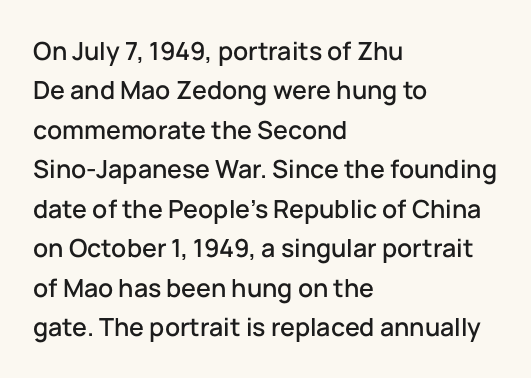
Q: Is the text italic (slanted)? A: No, it is upright.
Q: Is the text underlined? A: No.
Q: How is the paragraph aligned? A: Left-aligned.
Q: Is the spacing between letters normal or unusually wide? A: Normal.
Q: Is the spacing between lines tight, normal or loose? A: Normal.
